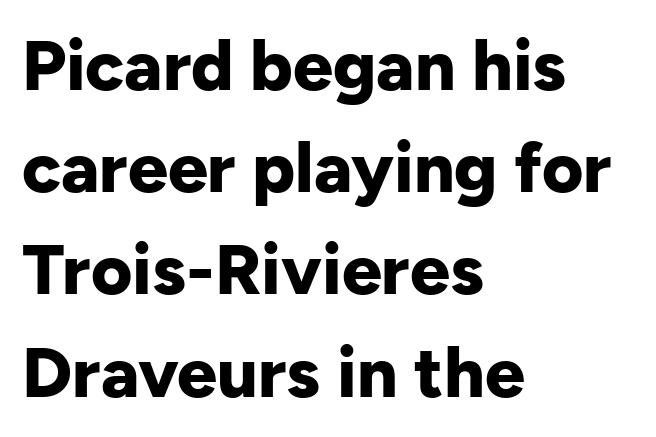
Q: Is the text bold? A: Yes.
Q: Is the text italic (slanted)? A: No, it is upright.
Q: Is the typeface a serif or a sans-serif typeface? A: Sans-serif.
Q: Is the text underlined? A: No.
Q: How is the paragraph aligned? A: Left-aligned.
Q: Is the spacing between letters normal or unusually wide? A: Normal.
Q: Is the spacing between lines tight, normal or loose? A: Normal.
Q: Width (condensed, normal, or wide)? A: Normal.
Q: Stroke contrast? A: Low.
Q: x-height? A: Medium.
Q: Monospaced? A: No.
